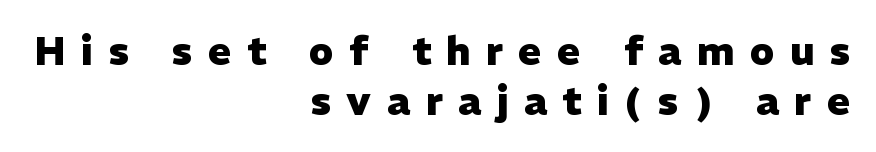
{"serif": "no", "italic": "no", "bold": "yes", "weight": "heavy", "width": "normal", "stroke_contrast": "low", "x_height": "medium", "monospaced": "no", "underline": "no", "align": "right", "line_spacing": "normal", "line_spacing_ratio": 1.27, "letter_spacing": "wide", "letter_spacing_em": 0.4, "glyph_px": 39}
